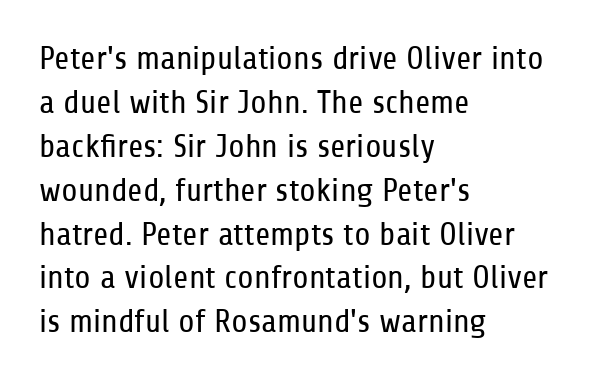
Notice how the stems are strictly vertical — no italics here. You could call the tracking neutral — neither tight nor loose. Nobody drew a line under any word here. The rendering uses a moderate line-height, typical for paragraphs. Is the type heavy? It reads as light-to-regular instead.
